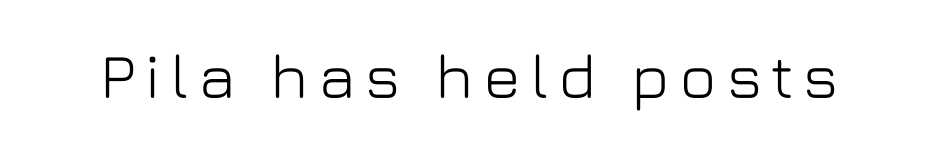
{"serif": "no", "italic": "no", "width": "normal", "stroke_contrast": "low", "x_height": "medium", "monospaced": "no", "underline": "no", "glyph_px": 63}
